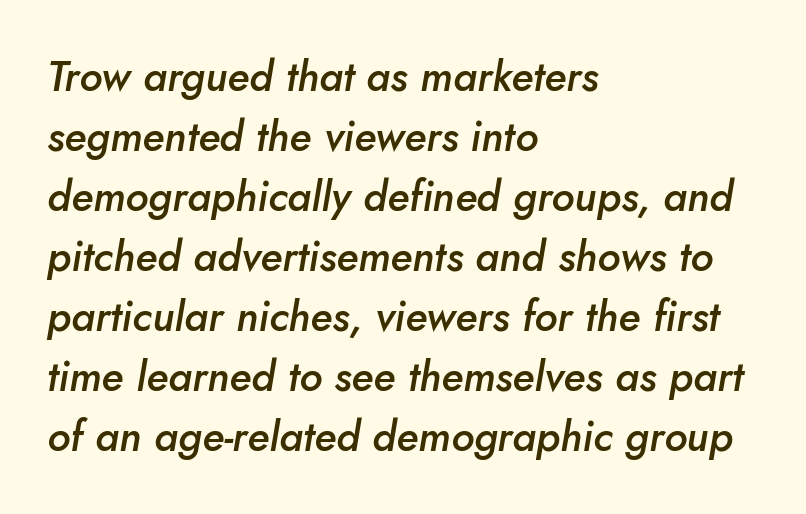
The image shows 42 px semibold type, italic (leaning right); set left-aligned, normal line spacing (1.43x), normal letter spacing, not underlined; low stroke contrast and a small x-height.
